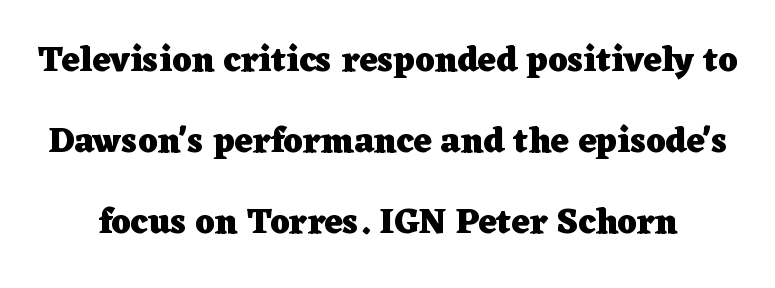
The type is set solid horizontally, with unmodified tracking. This sample has the flowing, uneven cadence of proportional lettering. Descenders hang freely into open space. You can tell from the footed stems that serif type was used. Baseline-to-baseline distance is far greater than the letter height.
